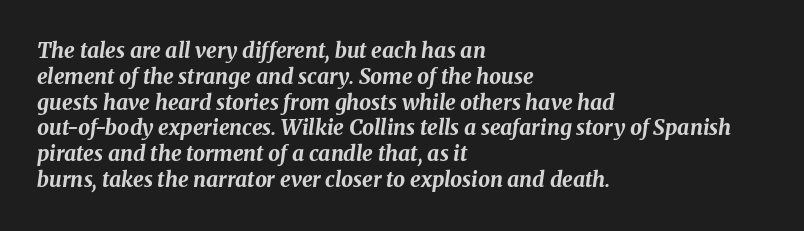
{"italic": "yes", "lean": "right", "slant_degrees": 8, "bold": "yes", "underline": "no", "align": "left", "line_spacing_ratio": 1.23, "letter_spacing": "normal", "letter_spacing_em": 0.0, "glyph_px": 21}
